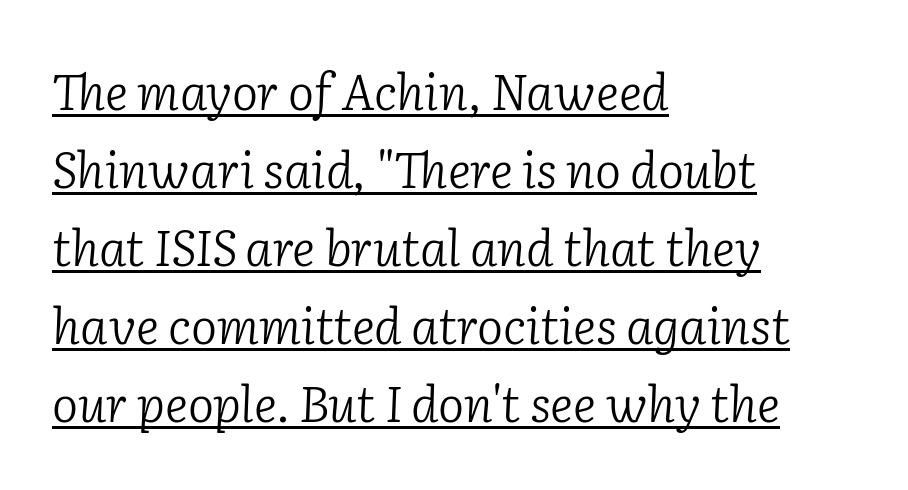
The cut favours lightness, reaching ordinary text weight at its darkest. The paragraph shown leans on its left margin. Serif or sans? Serif — the stroke terminals have little feet. The typography opts for an oblique posture over an upright one. Is the letter spacing exaggerated? No — it looks like the ordinary default.
